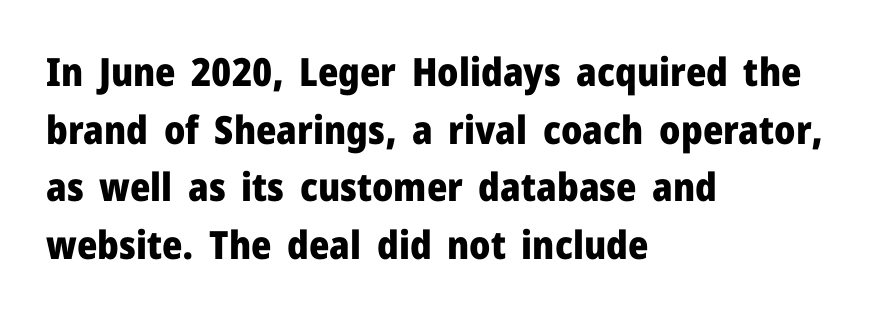
This sample keeps an unexceptional amount of space between lines. These lines stack with their left ends in a neat column. The characters display no serif detailing; their extremities are plain. The rendering uses natural spacing where letterforms have individual widths. In terms of weight, the rendering is a true, heavy bold.
